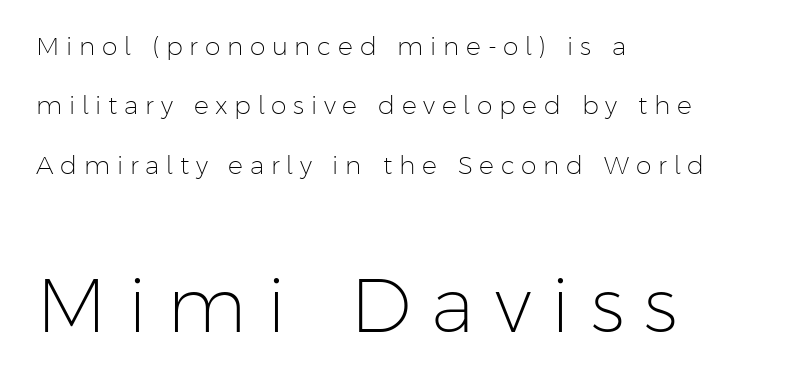
Q: Is the text bold? A: No.
Q: Is the text italic (slanted)? A: No, it is upright.
Q: Is the typeface a serif or a sans-serif typeface? A: Sans-serif.
Q: Is the text underlined? A: No.
Q: How is the paragraph aligned? A: Left-aligned.
Q: Is the spacing between letters normal or unusually wide? A: Unusually wide.
Q: Is the spacing between lines tight, normal or loose? A: Loose.
Q: Which block of text is set in a larger size, the first (top) or the second (bottom)? A: The second (bottom) one.
Q: Width (condensed, normal, or wide)? A: Normal.
Q: Stroke contrast? A: Low.
Q: x-height? A: Medium.
Q: Monospaced? A: No.
